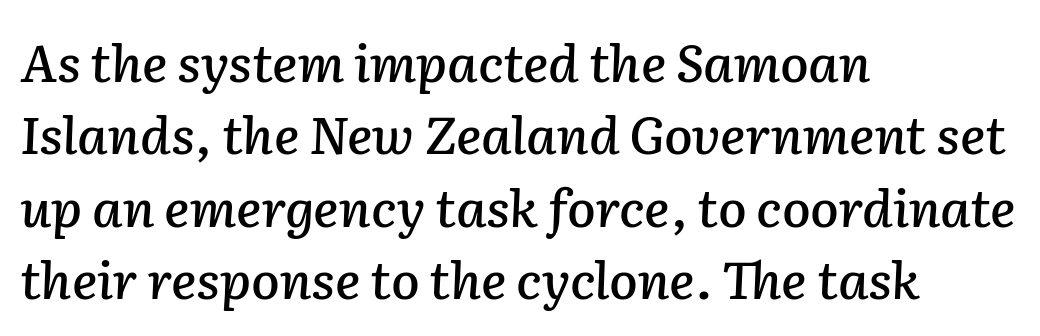
The image shows 52 px text type, italic (leaning right); set left-aligned, normal line spacing (1.39x), normal letter spacing, not underlined; low stroke contrast and a medium x-height.
